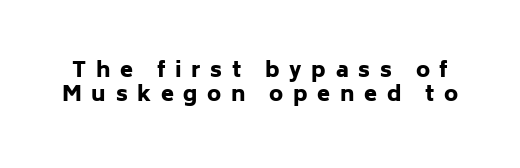
Check the space under the baseline: it is left empty. Between one letter and the next there's a generous, obvious gap. Baseline-to-baseline distance is barely more than the letter height. Notice how thick the strokes are: this is what a full bold looks like. Rendered with straight, roman letterforms.
